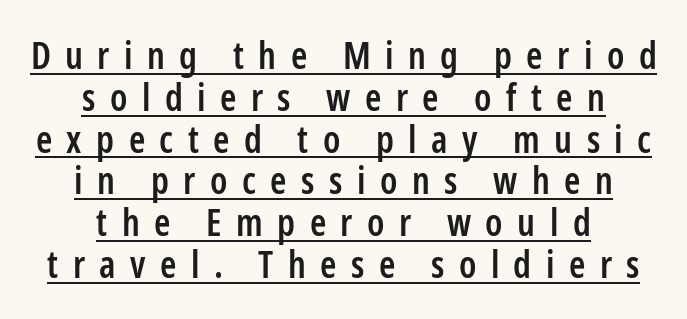
{"serif": "no", "italic": "no", "bold": "semi", "weight": "semibold", "width": "condensed", "stroke_contrast": "low", "x_height": "medium", "monospaced": "no", "underline": "yes", "align": "center", "line_spacing": "tight", "line_spacing_ratio": 1.13, "letter_spacing": "wide", "letter_spacing_em": 0.39, "glyph_px": 37}
